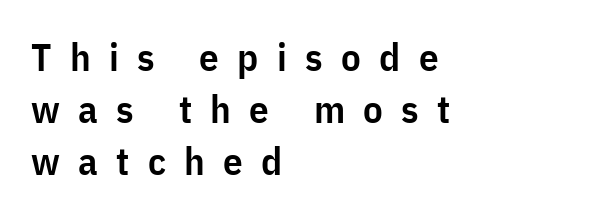
The image shows 39 px semibold, condensed sans-serif type, upright; set left-aligned, normal line spacing (1.33x), unusually wide letter spacing (+0.47 em), not underlined; low stroke contrast and a medium x-height.
